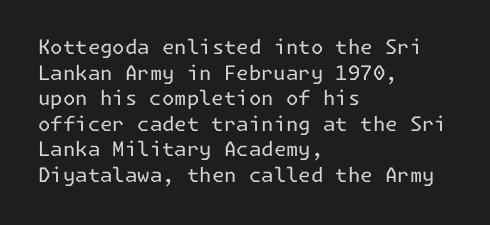
{"italic": "no", "bold": "no", "underline": "no", "align": "left", "line_spacing": "normal", "line_spacing_ratio": 1.28, "letter_spacing": "normal", "letter_spacing_em": 0.0, "glyph_px": 20}
